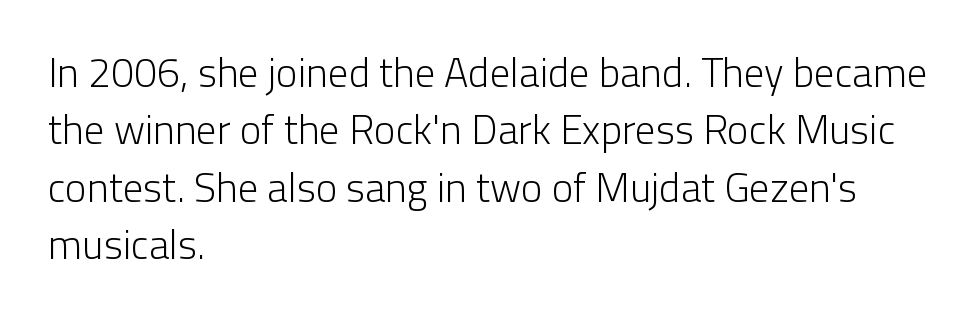
The image shows 41 px light sans-serif type, upright; set left-aligned, normal line spacing (1.4x), normal letter spacing, not underlined; low stroke contrast and a medium x-height.
